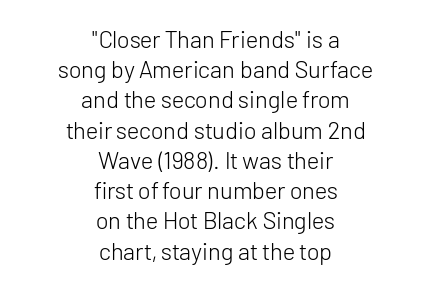
{"italic": "no", "bold": "no", "underline": "no", "align": "center", "line_spacing": "normal", "line_spacing_ratio": 1.26, "letter_spacing": "normal", "letter_spacing_em": 0.0, "glyph_px": 24}
